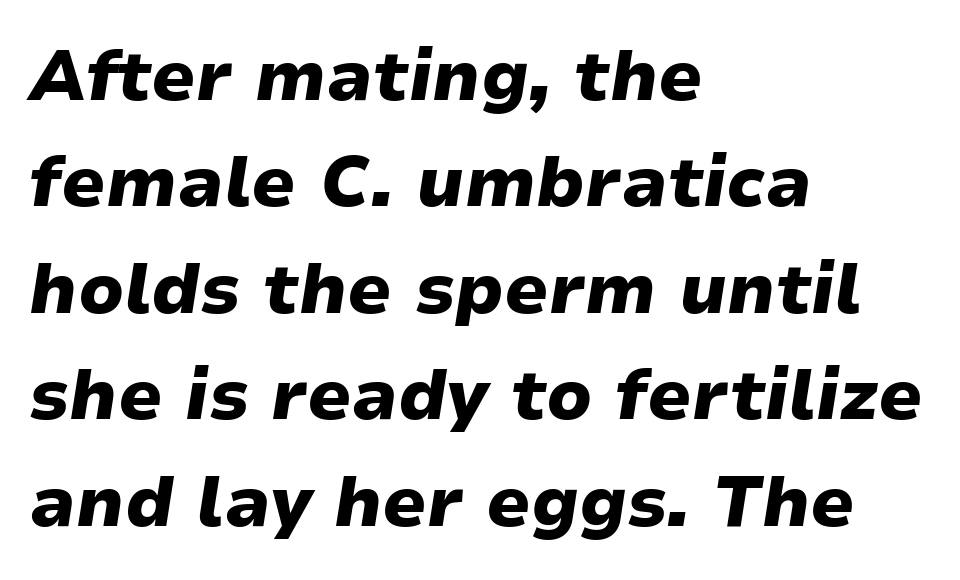
Q: Is the text bold? A: Yes.
Q: Is the text italic (slanted)? A: Yes, it leans right by about 9 degrees.
Q: Is the text underlined? A: No.
Q: How is the paragraph aligned? A: Left-aligned.
Q: Is the spacing between letters normal or unusually wide? A: Normal.
Q: Is the spacing between lines tight, normal or loose? A: Normal.
Q: Width (condensed, normal, or wide)? A: Wide.
Q: Stroke contrast? A: Low.
Q: x-height? A: Medium.
Q: Monospaced? A: No.
